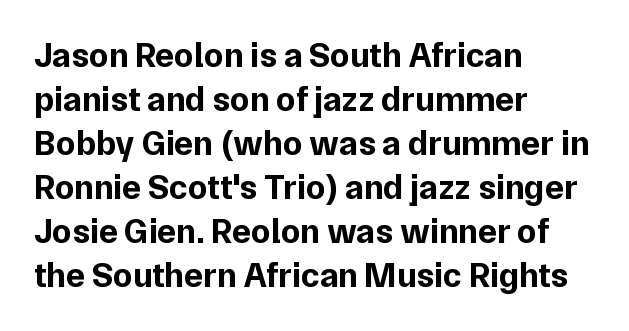
The image shows 35 px bold sans-serif type, upright; set left-aligned, normal line spacing (1.26x), normal letter spacing, not underlined; low stroke contrast and a medium x-height.
